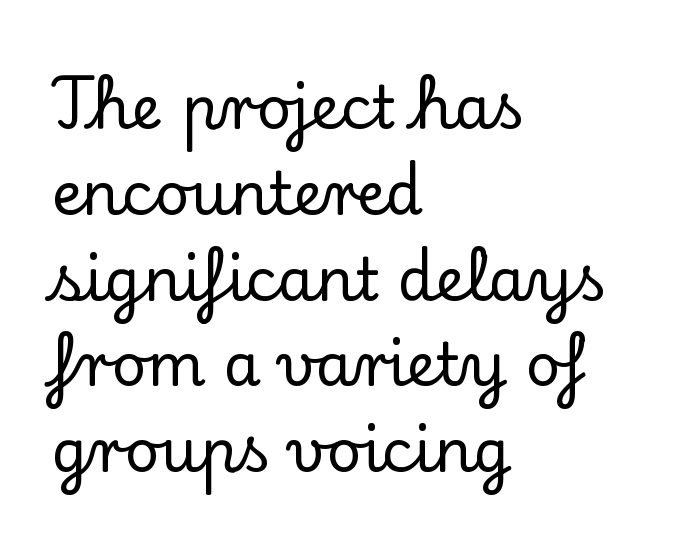
The image shows 60 px serif type, upright; set left-aligned, normal line spacing (1.43x), normal letter spacing, not underlined; low stroke contrast and a small x-height.
